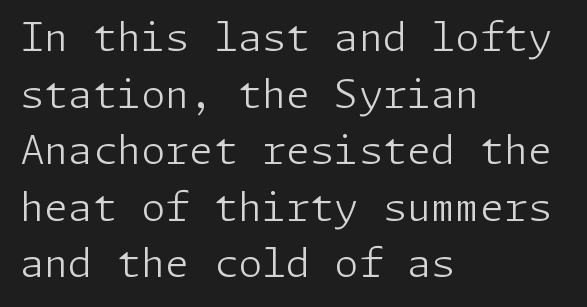
Q: Is the text bold? A: No.
Q: Is the text italic (slanted)? A: No, it is upright.
Q: Is the typeface a serif or a sans-serif typeface? A: Sans-serif.
Q: Is the text underlined? A: No.
Q: How is the paragraph aligned? A: Left-aligned.
Q: Is the spacing between letters normal or unusually wide? A: Normal.
Q: Is the spacing between lines tight, normal or loose? A: Normal.
Q: Width (condensed, normal, or wide)? A: Normal.
Q: Stroke contrast? A: Low.
Q: x-height? A: Medium.
